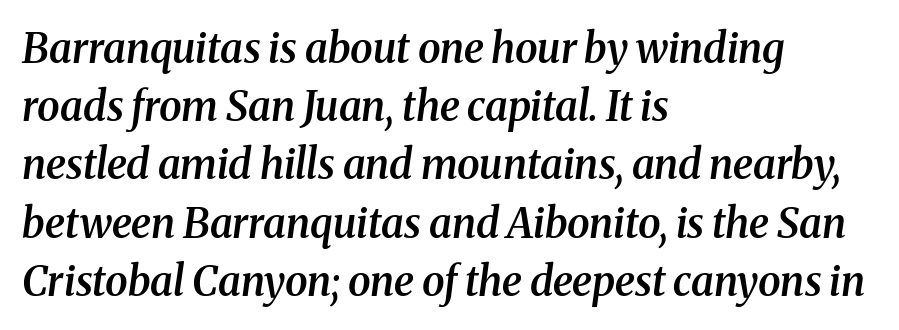
Q: Is the text bold? A: Semi-bold.
Q: Is the text italic (slanted)? A: Yes, it leans right by about 8 degrees.
Q: Is the typeface a serif or a sans-serif typeface? A: Serif.
Q: Is the text underlined? A: No.
Q: How is the paragraph aligned? A: Left-aligned.
Q: Is the spacing between letters normal or unusually wide? A: Normal.
Q: Is the spacing between lines tight, normal or loose? A: Normal.
Q: Width (condensed, normal, or wide)? A: Normal.
Q: Stroke contrast? A: Medium.
Q: x-height? A: Medium.
Q: Monospaced? A: No.
